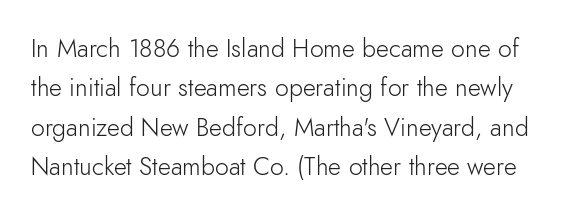
Q: Is the text bold? A: No.
Q: Is the text italic (slanted)? A: No, it is upright.
Q: Is the text underlined? A: No.
Q: Is the spacing between letters normal or unusually wide? A: Normal.
Q: Is the spacing between lines tight, normal or loose? A: Normal.
